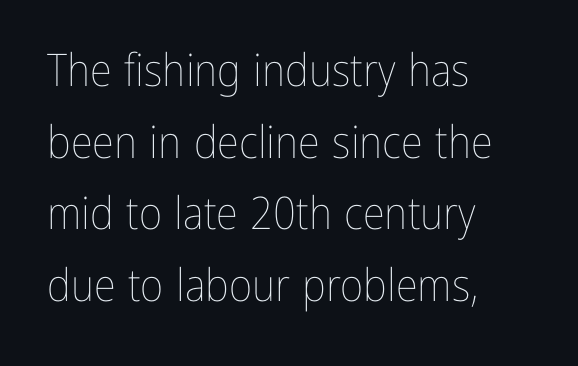
Q: Is the text bold? A: No.
Q: Is the text italic (slanted)? A: No, it is upright.
Q: Is the text underlined? A: No.
Q: How is the paragraph aligned? A: Left-aligned.
Q: Is the spacing between letters normal or unusually wide? A: Normal.
Q: Is the spacing between lines tight, normal or loose? A: Normal.
Q: Width (condensed, normal, or wide)? A: Condensed.
Q: Stroke contrast? A: Low.
Q: x-height? A: Medium.
Q: Monospaced? A: No.
